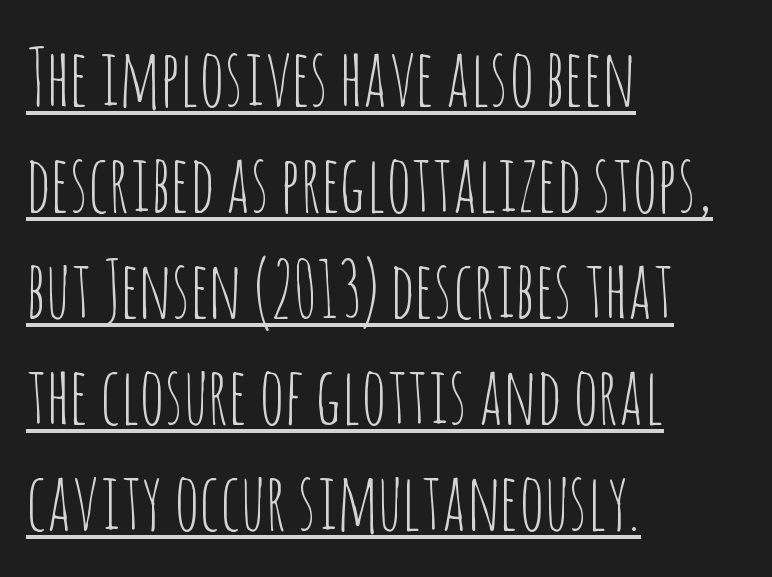
Q: Is the text bold? A: No.
Q: Is the text italic (slanted)? A: No, it is upright.
Q: Is the typeface a serif or a sans-serif typeface? A: Sans-serif.
Q: Is the text underlined? A: Yes.
Q: How is the paragraph aligned? A: Left-aligned.
Q: Is the spacing between letters normal or unusually wide? A: Normal.
Q: Is the spacing between lines tight, normal or loose? A: Normal.
Q: Width (condensed, normal, or wide)? A: Condensed.
Q: Stroke contrast? A: Low.
Q: x-height? A: Large.
Q: Monospaced? A: No.
